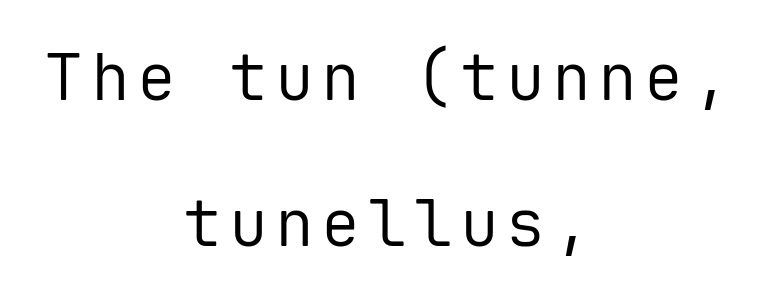
{"serif": "no", "italic": "no", "bold": "no", "weight": "regular", "width": "normal", "stroke_contrast": "low", "x_height": "medium", "monospaced": "yes", "underline": "no", "align": "center", "line_spacing": "loose", "line_spacing_ratio": 2.25, "glyph_px": 65}
